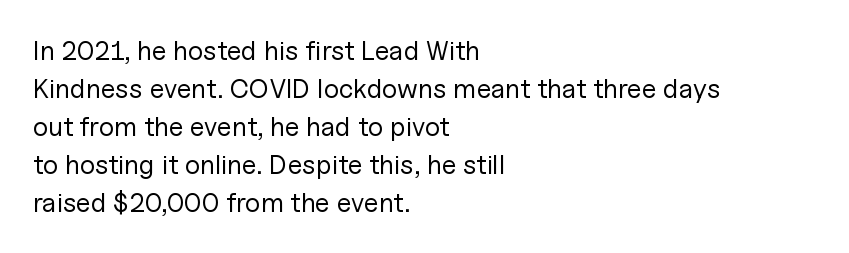
Q: Is the text bold? A: No.
Q: Is the text italic (slanted)? A: No, it is upright.
Q: Is the text underlined? A: No.
Q: How is the paragraph aligned? A: Left-aligned.
Q: Is the spacing between letters normal or unusually wide? A: Normal.
Q: Is the spacing between lines tight, normal or loose? A: Normal.
